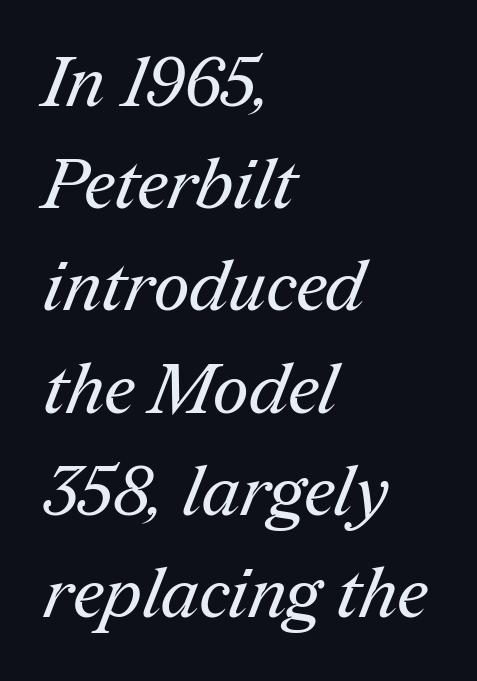
The image shows 70 px regular-weight serif type; set left-aligned, normal line spacing (1.46x), normal letter spacing, not underlined; medium stroke contrast and a medium x-height.
